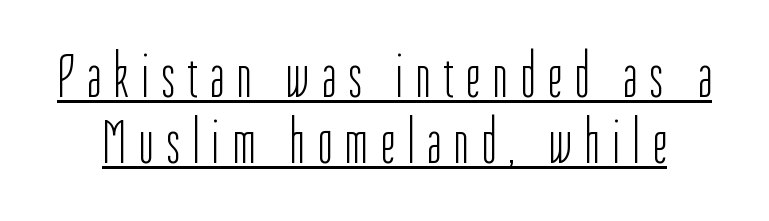
Q: Is the text bold? A: No.
Q: Is the text italic (slanted)? A: No, it is upright.
Q: Is the typeface a serif or a sans-serif typeface? A: Sans-serif.
Q: Is the text underlined? A: Yes.
Q: Is the spacing between letters normal or unusually wide? A: Unusually wide.
Q: Is the spacing between lines tight, normal or loose? A: Tight.
Q: Width (condensed, normal, or wide)? A: Condensed.
Q: Stroke contrast? A: Low.
Q: x-height? A: Medium.
Q: Monospaced? A: No.
